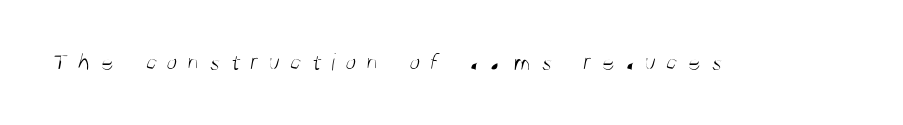
The image shows 25 px text type; set unusually wide letter spacing (+0.39 em), not underlined.
